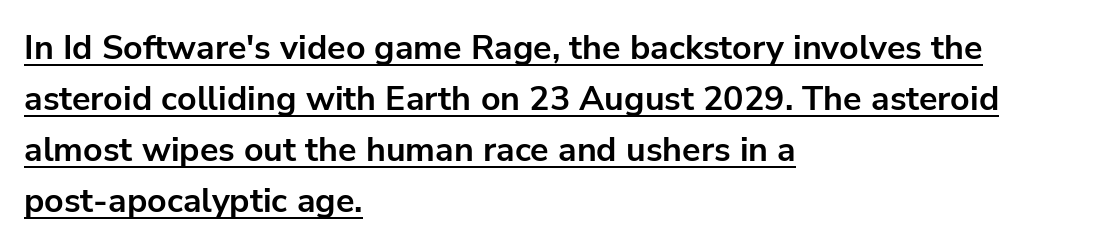
The image shows 34 px bold sans-serif type, upright; set left-aligned, normal line spacing (1.5x), normal letter spacing, underlined; low stroke contrast and a medium x-height.
